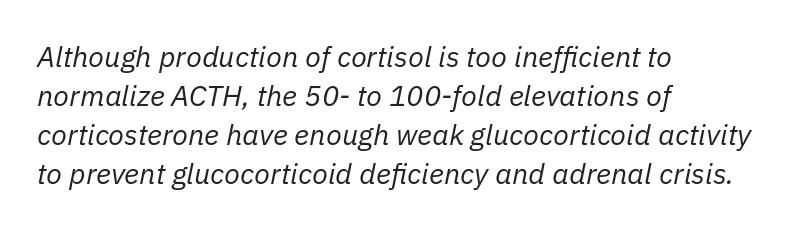
Standard letterfit; no display-style spreading of the glyphs. Italic? Definitely — the glyphs are oblique. A typesetter would call this proportional, since set widths differ per character. Unmarked baselines from the first word to the last.
